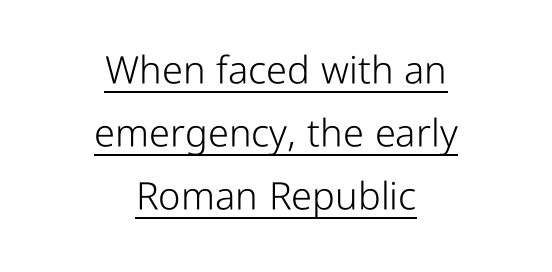
{"serif": "no", "italic": "no", "bold": "no", "weight": "light", "width": "condensed", "stroke_contrast": "low", "x_height": "medium", "monospaced": "no", "underline": "yes", "align": "center", "line_spacing": "normal", "line_spacing_ratio": 1.66, "letter_spacing": "normal", "letter_spacing_em": 0.0, "glyph_px": 38}
